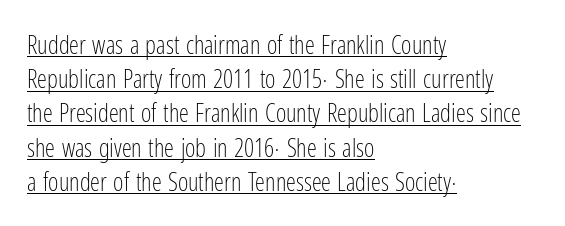
Q: Is the text bold? A: No.
Q: Is the text italic (slanted)? A: No, it is upright.
Q: Is the text underlined? A: Yes.
Q: How is the paragraph aligned? A: Left-aligned.
Q: Is the spacing between letters normal or unusually wide? A: Normal.
Q: Is the spacing between lines tight, normal or loose? A: Normal.
